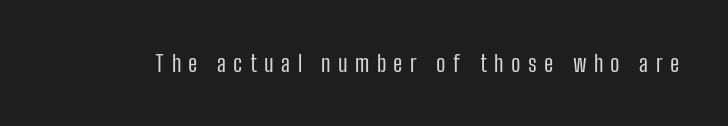
The letterforms sit at book weight or below. Letters rest on an invisible, unmarked baseline. You could only call the tracking loose — the letters float apart. Style check: upright.
